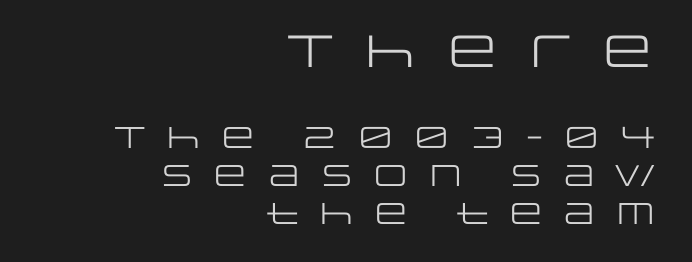
Q: Is the text bold? A: No.
Q: Is the text italic (slanted)? A: No, it is upright.
Q: Is the typeface a serif or a sans-serif typeface? A: Sans-serif.
Q: Is the text underlined? A: No.
Q: How is the paragraph aligned? A: Right-aligned.
Q: Is the spacing between letters normal or unusually wide? A: Unusually wide.
Q: Is the spacing between lines tight, normal or loose? A: Normal.
Q: Which block of text is set in a larger size, the first (top) or the second (bottom)? A: The first (top) one.
Q: Width (condensed, normal, or wide)? A: Wide.
Q: Stroke contrast? A: Low.
Q: x-height? A: Large.
Q: Monospaced? A: No.
